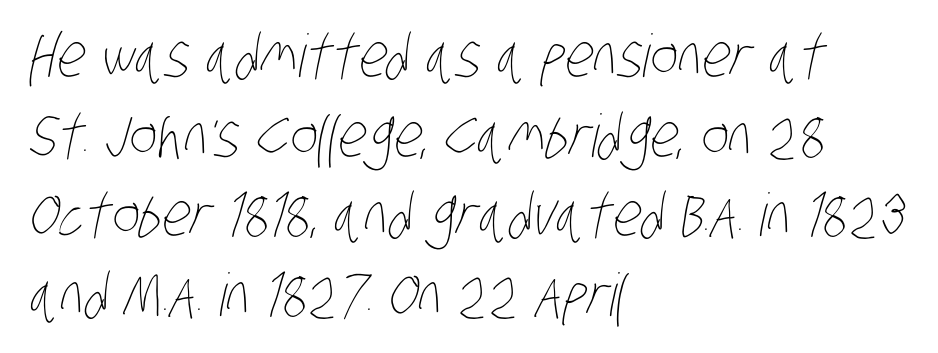
A bare baseline throughout the passage. Nobody touched the tracking dial on this one. Letters have the restrained weight of plain body copy at most. Line starts are locked; line ends wander. A typesetter would call this proportional, since set widths differ per character. Successive baselines arrive at the customary interval.
